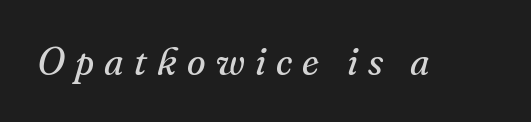
The image shows 38 px regular-weight serif type, italic (leaning right); set unusually wide letter spacing (+0.27 em), not underlined; medium stroke contrast and a small x-height.
